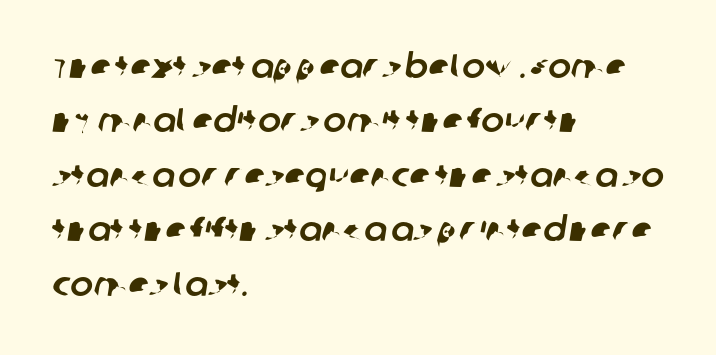
Q: Is the typeface a serif or a sans-serif typeface? A: Sans-serif.
Q: Is the text underlined? A: No.
Q: How is the paragraph aligned? A: Left-aligned.
Q: Is the spacing between letters normal or unusually wide? A: Normal.
Q: Is the spacing between lines tight, normal or loose? A: Normal.
Q: Width (condensed, normal, or wide)? A: Normal.
Q: Stroke contrast? A: Low.
Q: x-height? A: Large.
Q: Monospaced? A: No.
